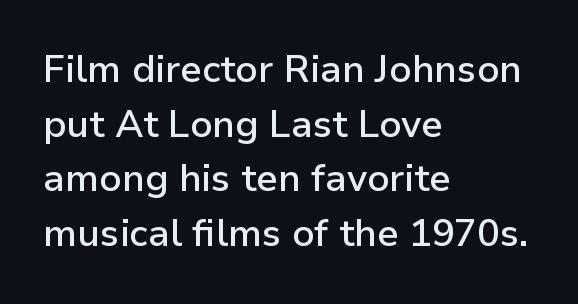
Nobody touched the tracking dial on this one. As a designer I'd log this as weight 600, semibold. Alignment: flush left. Style check: upright. Does the type have serifs? No, each stem ends abruptly.
